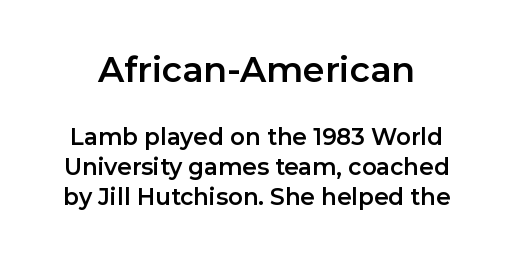
{"serif": "no", "italic": "no", "width": "normal", "stroke_contrast": "low", "x_height": "medium", "monospaced": "no", "underline": "no", "line_spacing": "normal", "line_spacing_ratio": 1.31, "letter_spacing": "normal", "letter_spacing_em": 0.0, "larger_block": "first", "size_ratio": 1.52, "glyph_px": 35}
